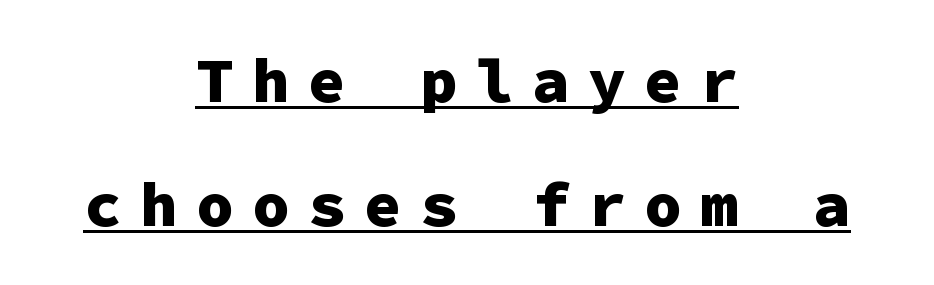
The image shows 63 px heavy sans-serif type, upright, monospaced; set centered, loose line spacing (1.97x), unusually wide letter spacing (+0.29 em), underlined; low stroke contrast and a medium x-height.
